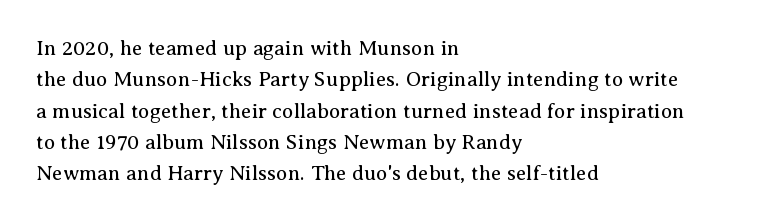
Q: Is the text bold? A: No.
Q: Is the text italic (slanted)? A: No, it is upright.
Q: Is the text underlined? A: No.
Q: How is the paragraph aligned? A: Left-aligned.
Q: Is the spacing between letters normal or unusually wide? A: Normal.
Q: Is the spacing between lines tight, normal or loose? A: Normal.
